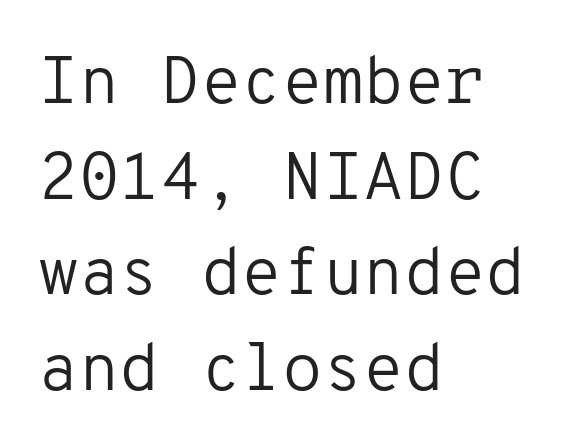
Regarding leading, the lines here are spaced in the standard way. Do the characters align in a grid? Yes, the font is monospaced. The strip under each line holds only bare page. This sample uses an upright cut, with every glyph sitting square on the baseline. Horizontal alignment here is leftward, the default for most running prose. Words appear dense and cohesive because spacing is normal.
